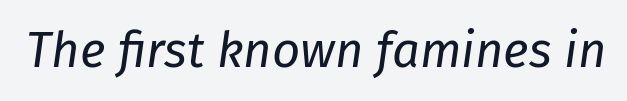
Q: Is the text bold? A: No.
Q: Is the text italic (slanted)? A: Yes, it leans right by about 8 degrees.
Q: Is the text underlined? A: No.
Q: Is the spacing between letters normal or unusually wide? A: Normal.
Q: Width (condensed, normal, or wide)? A: Normal.
Q: Stroke contrast? A: Low.
Q: x-height? A: Medium.
Q: Monospaced? A: No.
